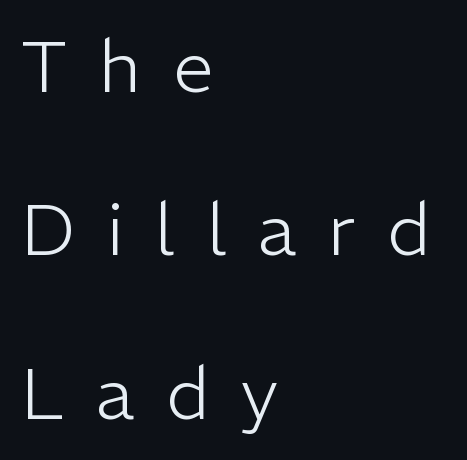
Is this a heavy cut? Hardly; it is regular or lighter. The specimen reads as upright at a glance. Reading down the column, the eye jumps a long way to each next line. The lines in this sample share a left origin and differ only in where they stop. Compared with typical body copy, the letter spacing here is much looser. Check the space under the baseline: it is left empty.
